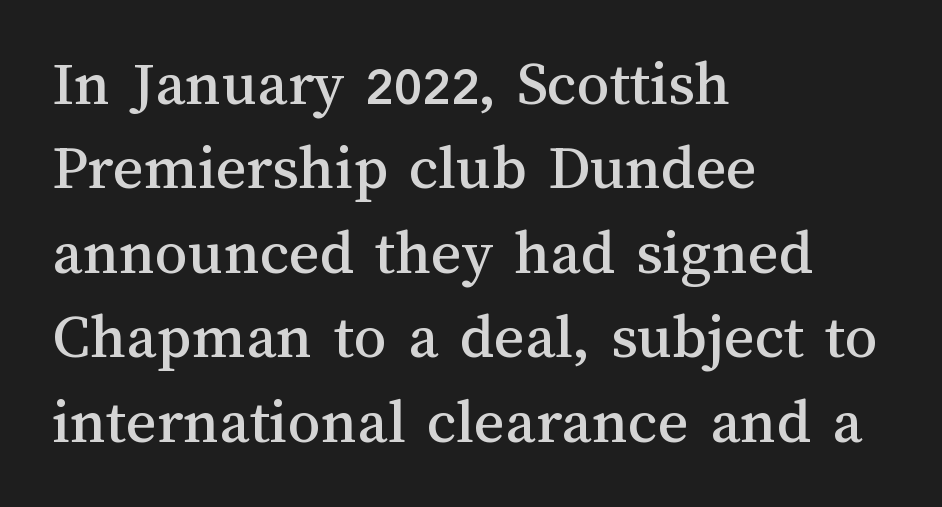
{"italic": "no", "width": "normal", "stroke_contrast": "medium", "x_height": "medium", "monospaced": "no", "underline": "no", "align": "left", "line_spacing": "normal", "line_spacing_ratio": 1.3, "letter_spacing": "normal", "letter_spacing_em": 0.0, "glyph_px": 65}
